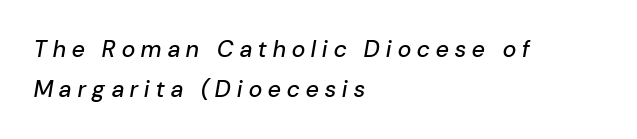
Q: Is the text italic (slanted)? A: Yes, it leans right by about 10 degrees.
Q: Is the text underlined? A: No.
Q: How is the paragraph aligned? A: Left-aligned.
Q: Is the spacing between letters normal or unusually wide? A: Unusually wide.
